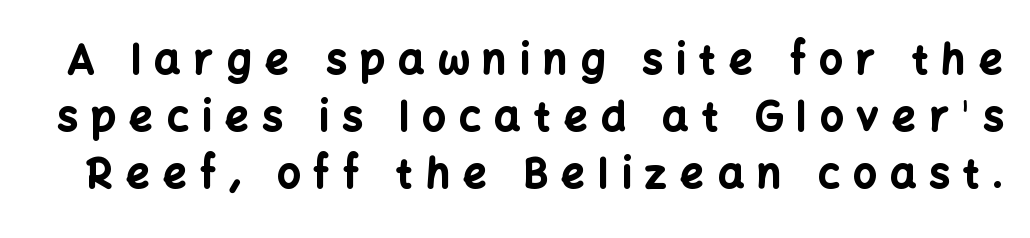
The image shows 41 px bold sans-serif type, upright; set normal line spacing (1.39x), unusually wide letter spacing (+0.33 em), not underlined; low stroke contrast and a medium x-height.
